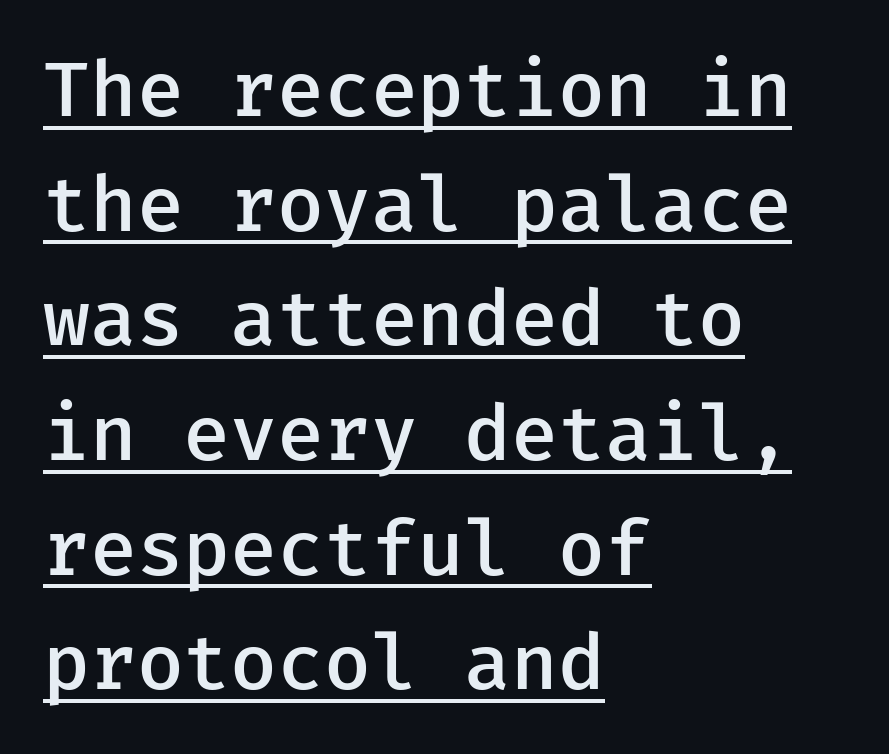
Q: Is the text bold? A: Semi-bold.
Q: Is the text italic (slanted)? A: No, it is upright.
Q: Is the typeface a serif or a sans-serif typeface? A: Sans-serif.
Q: Is the text underlined? A: Yes.
Q: How is the paragraph aligned? A: Left-aligned.
Q: Is the spacing between letters normal or unusually wide? A: Normal.
Q: Is the spacing between lines tight, normal or loose? A: Normal.
Q: Width (condensed, normal, or wide)? A: Normal.
Q: Stroke contrast? A: Low.
Q: x-height? A: Medium.
